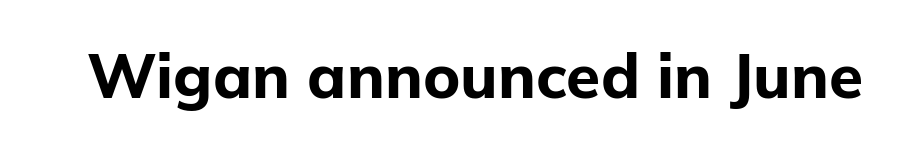
The glyphs are unaccompanied by any horizontal stroke below them. You'd pick this weight for a headline — it's a proper bold. The rendering keeps characters at their native spacing. Note: no serifs on the glyphs. Tall strokes in this sample are plumb rather than angled. This sample has the flowing, uneven cadence of proportional lettering.
